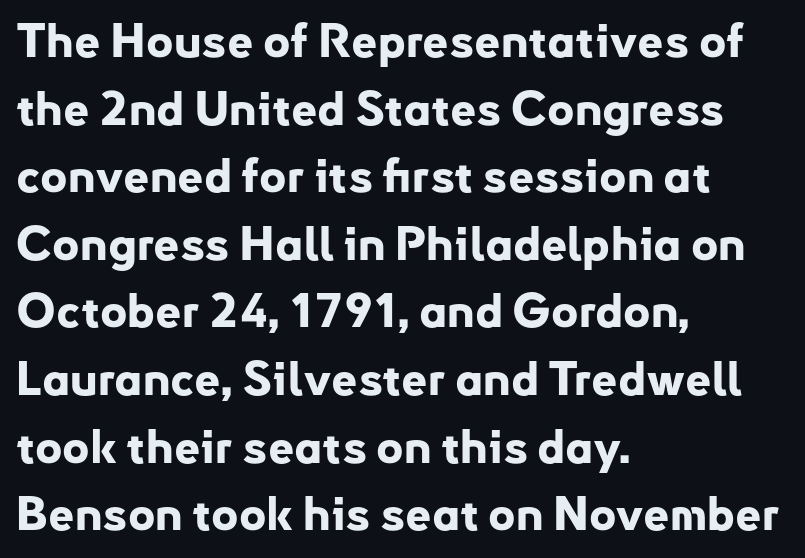
These lines are rendered in a variable-pitch font. The typesetter chose a ragged-right arrangement here. To sum up the face: it is a sans, with no serifs. Here the glyphs are tracked normally, forming tight word shapes. Line spacing here is normal.
